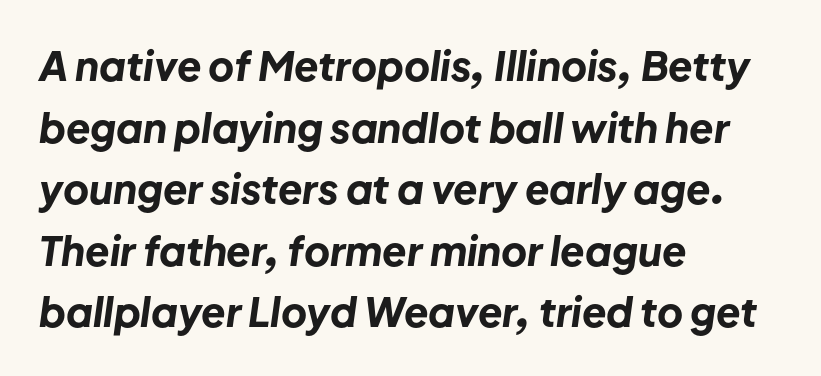
The image shows 40 px bold type, italic (leaning right); set left-aligned, normal line spacing (1.54x), normal letter spacing, not underlined; low stroke contrast and a medium x-height.
